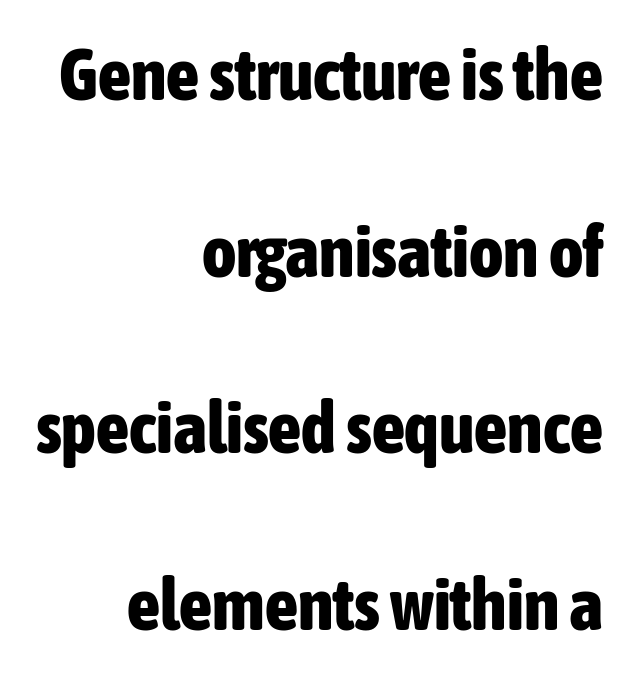
Chunky letters — that's bold for sure. The passage shown is not underscored anywhere. Do the letters lean? They stand straight. The rendering uses a large line-height, opening up the rows.
